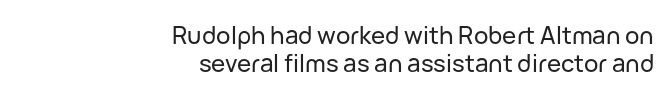
The image shows 24 px text type, upright; set right-aligned, line spacing 1.17x, normal letter spacing, not underlined.
